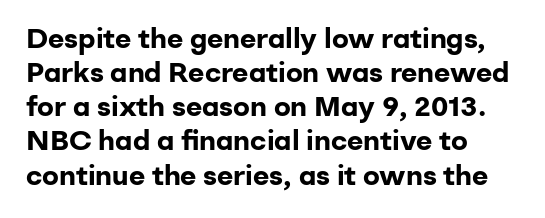
{"serif": "no", "italic": "no", "bold": "yes", "weight": "bold", "width": "normal", "stroke_contrast": "low", "x_height": "medium", "monospaced": "no", "underline": "no", "align": "left", "line_spacing_ratio": 1.22, "letter_spacing": "normal", "letter_spacing_em": 0.0, "glyph_px": 28}
